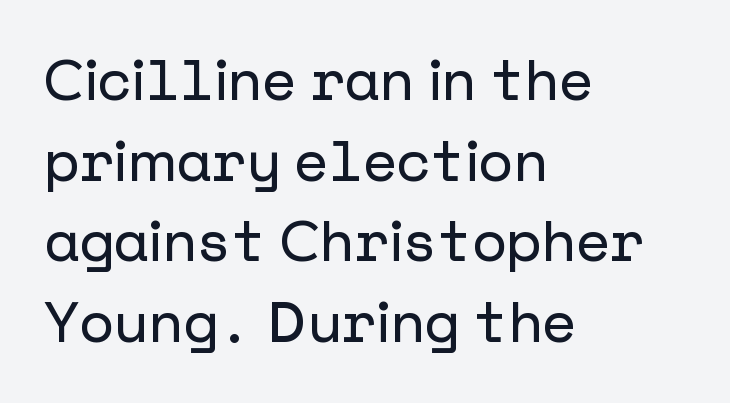
{"serif": "no", "italic": "no", "width": "normal", "stroke_contrast": "low", "x_height": "medium", "underline": "no", "align": "left", "line_spacing": "normal", "line_spacing_ratio": 1.44, "letter_spacing": "normal", "letter_spacing_em": 0.0, "glyph_px": 56}
